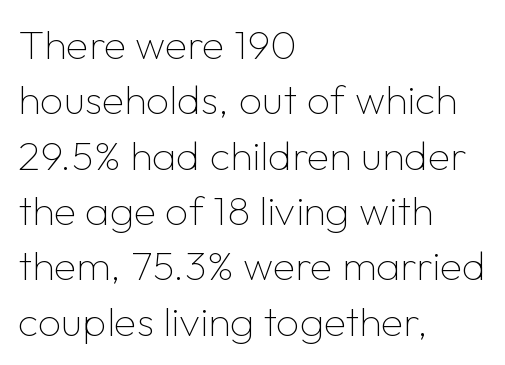
The image shows 41 px thin sans-serif type, upright; set left-aligned, normal line spacing (1.35x), normal letter spacing, not underlined; low stroke contrast and a medium x-height.
